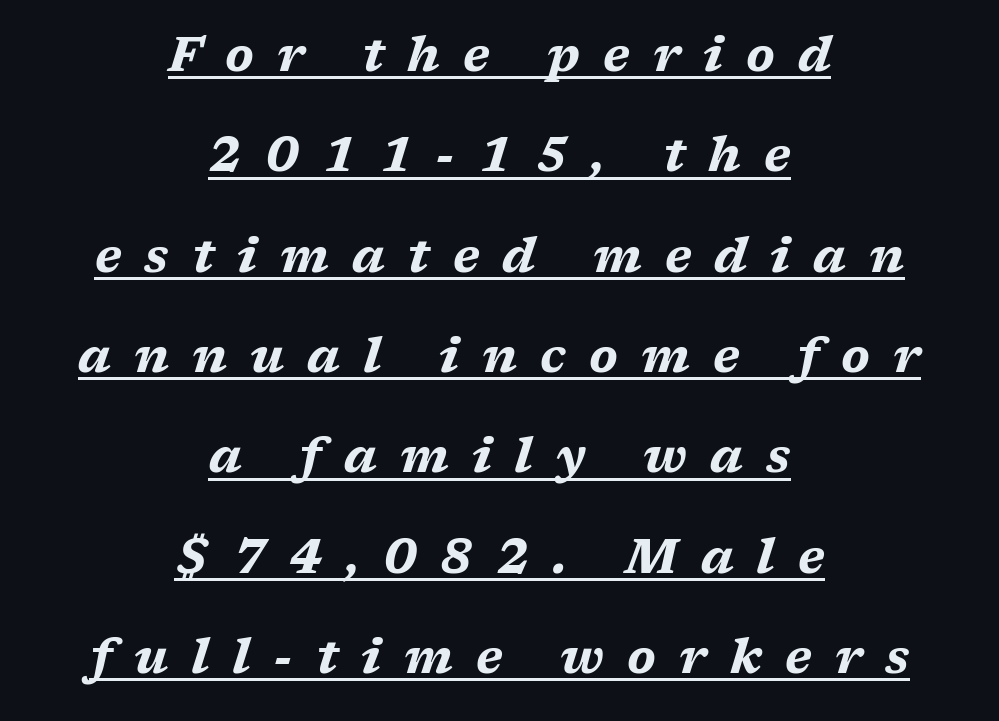
{"italic": "yes", "lean": "right", "slant_degrees": 17, "bold": "yes", "weight": "bold", "width": "wide", "stroke_contrast": "medium", "x_height": "medium", "monospaced": "no", "underline": "yes", "align": "center", "line_spacing": "loose", "line_spacing_ratio": 2.09, "letter_spacing": "wide", "letter_spacing_em": 0.48, "glyph_px": 48}
